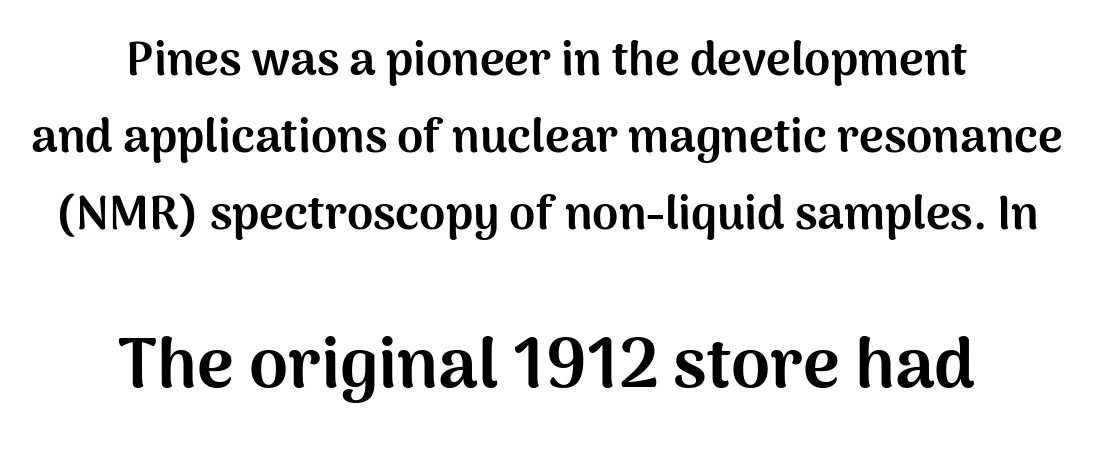
Q: Is the text bold? A: Yes.
Q: Is the text italic (slanted)? A: No, it is upright.
Q: Is the typeface a serif or a sans-serif typeface? A: Sans-serif.
Q: Is the text underlined? A: No.
Q: How is the paragraph aligned? A: Centered.
Q: Is the spacing between letters normal or unusually wide? A: Normal.
Q: Is the spacing between lines tight, normal or loose? A: Normal.
Q: Which block of text is set in a larger size, the first (top) or the second (bottom)? A: The second (bottom) one.
Q: Width (condensed, normal, or wide)? A: Normal.
Q: Stroke contrast? A: Medium.
Q: x-height? A: Medium.
Q: Monospaced? A: No.
